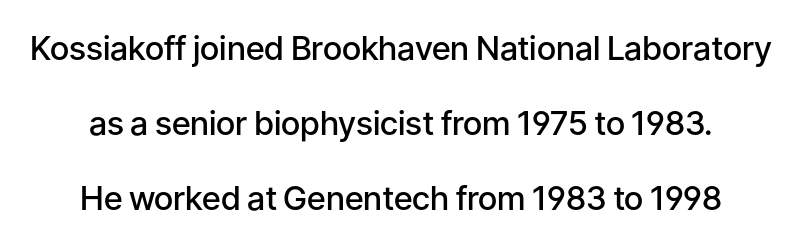
The image shows 33 px semibold sans-serif type, upright; set loose line spacing (2.28x), normal letter spacing, not underlined; low stroke contrast and a medium x-height.
